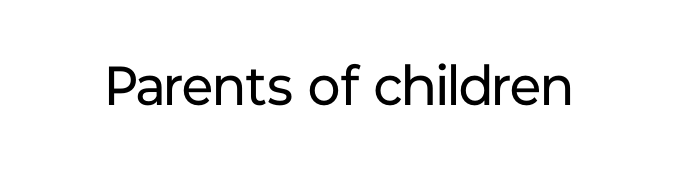
{"serif": "no", "italic": "no", "bold": "no", "weight": "regular", "width": "normal", "stroke_contrast": "low", "x_height": "medium", "monospaced": "no", "underline": "no", "letter_spacing": "normal", "letter_spacing_em": 0.0, "glyph_px": 55}
